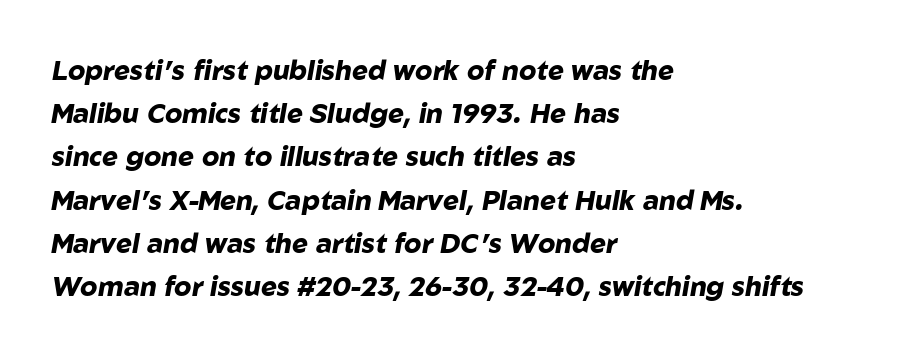
{"italic": "yes", "lean": "right", "slant_degrees": 10, "bold": "yes", "underline": "no", "align": "left", "line_spacing": "normal", "line_spacing_ratio": 1.6, "letter_spacing": "normal", "letter_spacing_em": 0.0, "glyph_px": 27}
